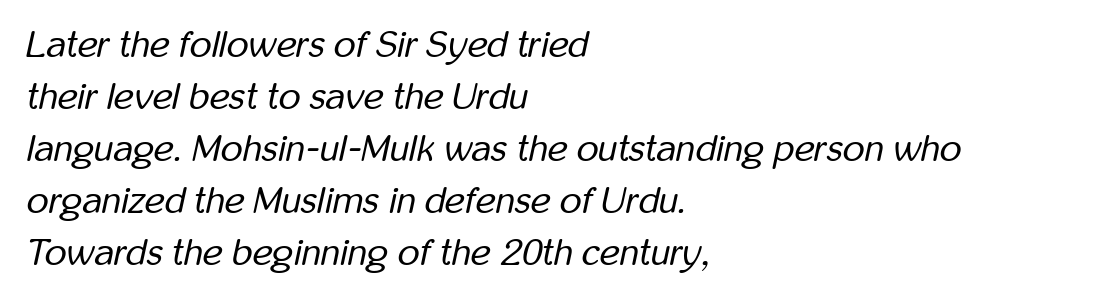
Q: Is the text bold? A: No.
Q: Is the text italic (slanted)? A: Yes, it leans right by about 12 degrees.
Q: Is the text underlined? A: No.
Q: How is the paragraph aligned? A: Left-aligned.
Q: Is the spacing between letters normal or unusually wide? A: Normal.
Q: Is the spacing between lines tight, normal or loose? A: Normal.
Q: Width (condensed, normal, or wide)? A: Condensed.
Q: Stroke contrast? A: Low.
Q: x-height? A: Medium.
Q: Monospaced? A: No.
